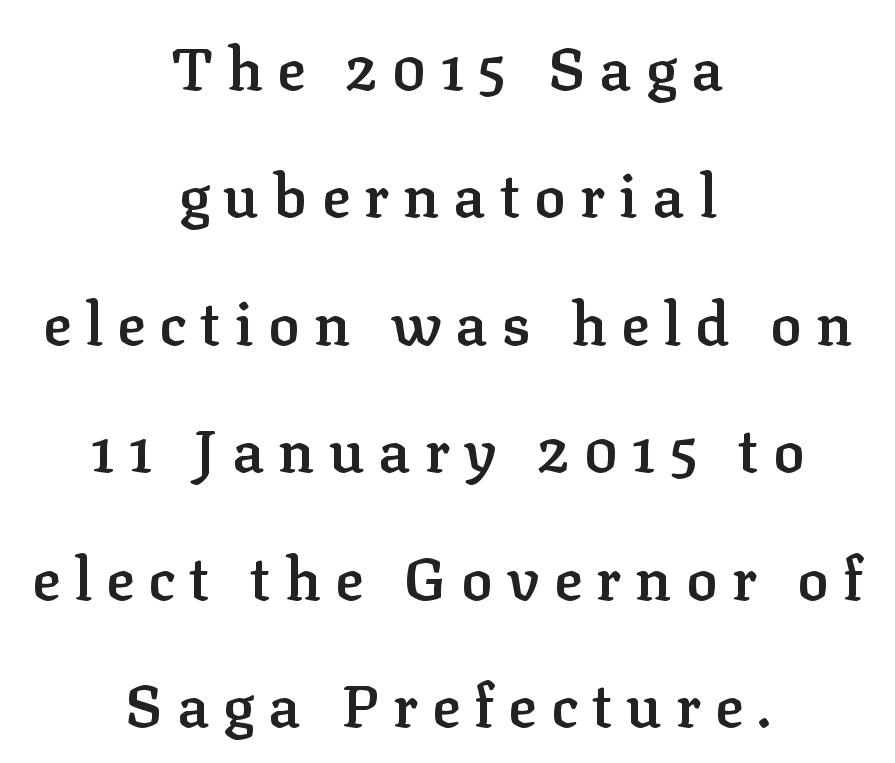
Q: Is the text bold? A: Semi-bold.
Q: Is the text italic (slanted)? A: No, it is upright.
Q: Is the typeface a serif or a sans-serif typeface? A: Serif.
Q: Is the text underlined? A: No.
Q: How is the paragraph aligned? A: Centered.
Q: Is the spacing between letters normal or unusually wide? A: Unusually wide.
Q: Is the spacing between lines tight, normal or loose? A: Loose.
Q: Width (condensed, normal, or wide)? A: Normal.
Q: Stroke contrast? A: Low.
Q: x-height? A: Medium.
Q: Monospaced? A: No.
